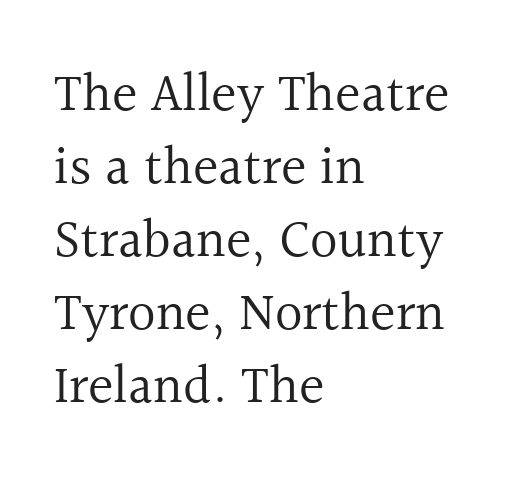
The block of text has a typical density, with ordinary space between rows. Italic? Not at all — the glyphs are vertical. Inter-character spacing is left at the font's built-in metrics. Where is the straight margin? On the left.
